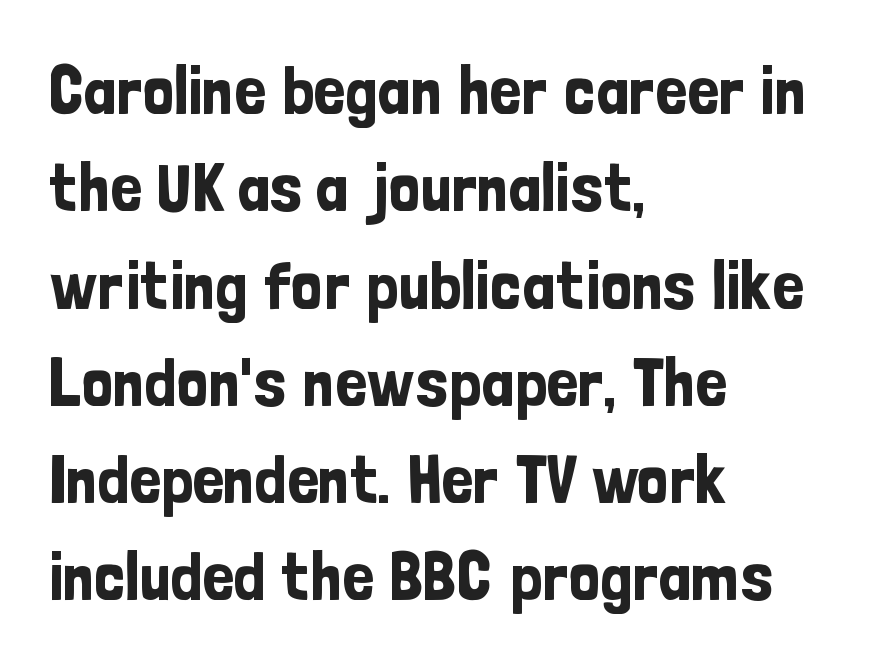
If you drew a line through each stem, it would be perfectly vertical. The letters advance in unequal steps, a hallmark of proportional type. Type without underlining. The horizontal fit of the characters is conventional and even.
